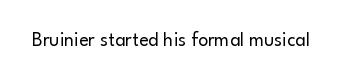
{"italic": "no", "bold": "no", "underline": "no", "letter_spacing": "normal", "letter_spacing_em": 0.0, "glyph_px": 20}
